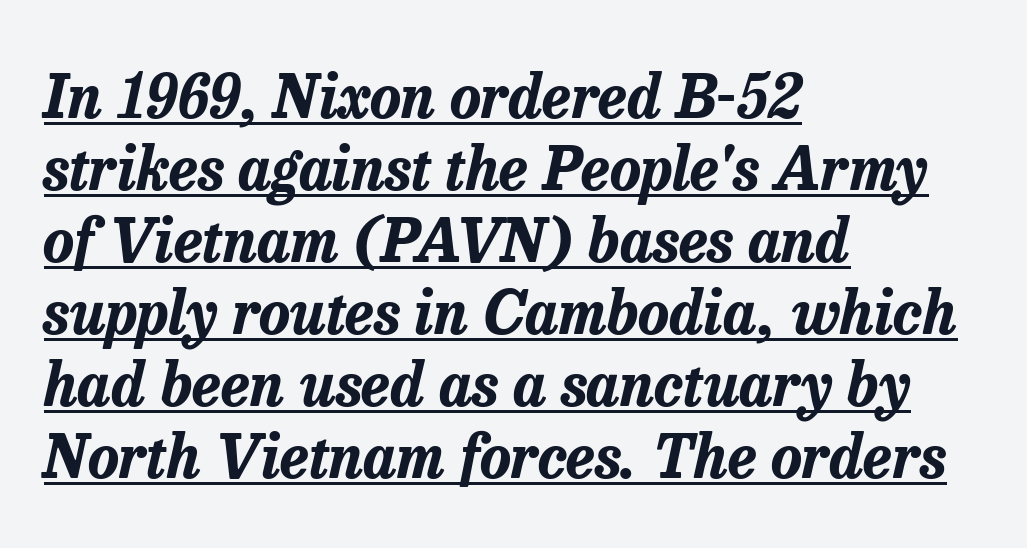
Q: Is the text bold? A: Yes.
Q: Is the text italic (slanted)? A: Yes, it leans right by about 13 degrees.
Q: Is the text underlined? A: Yes.
Q: How is the paragraph aligned? A: Left-aligned.
Q: Is the spacing between letters normal or unusually wide? A: Normal.
Q: Width (condensed, normal, or wide)? A: Normal.
Q: Stroke contrast? A: Low.
Q: x-height? A: Medium.
Q: Monospaced? A: No.
